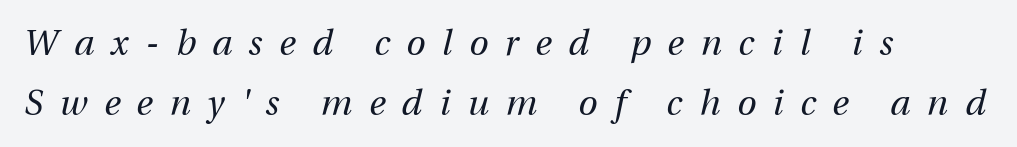
The image shows 35 px regular-weight type, italic (leaning right); set left-aligned, line spacing 1.71x, unusually wide letter spacing (+0.48 em), not underlined; medium stroke contrast and a medium x-height.
